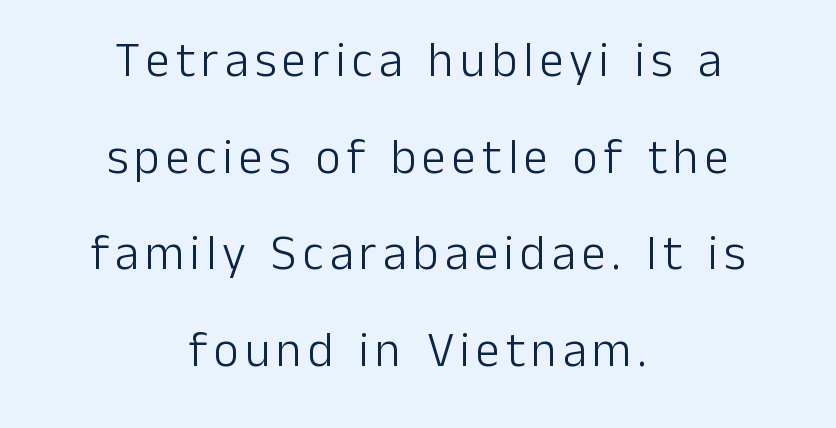
The image shows 49 px light sans-serif type, upright; set centered, loose line spacing (1.97x), not underlined; low stroke contrast and a medium x-height.
